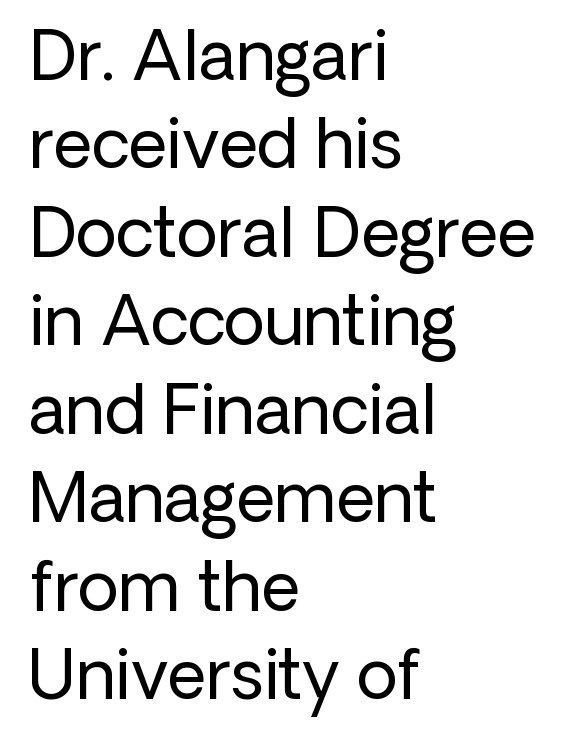
{"serif": "no", "italic": "no", "bold": "no", "weight": "regular", "width": "normal", "stroke_contrast": "low", "x_height": "medium", "monospaced": "no", "underline": "no", "align": "left", "line_spacing": "normal", "line_spacing_ratio": 1.32, "letter_spacing": "normal", "letter_spacing_em": 0.0, "glyph_px": 67}
